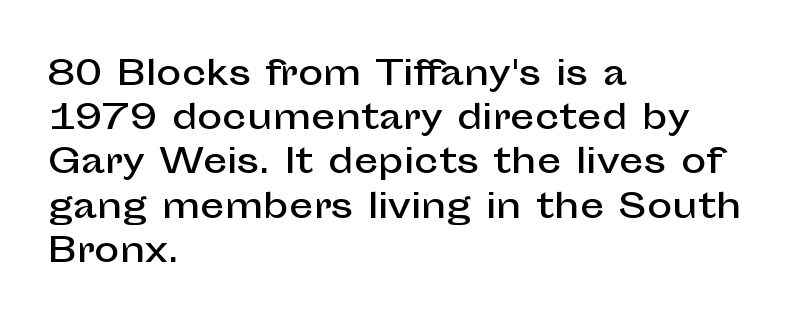
The image shows 34 px sans-serif type, upright; set left-aligned, normal line spacing (1.3x), normal letter spacing, not underlined; low stroke contrast and a medium x-height.
